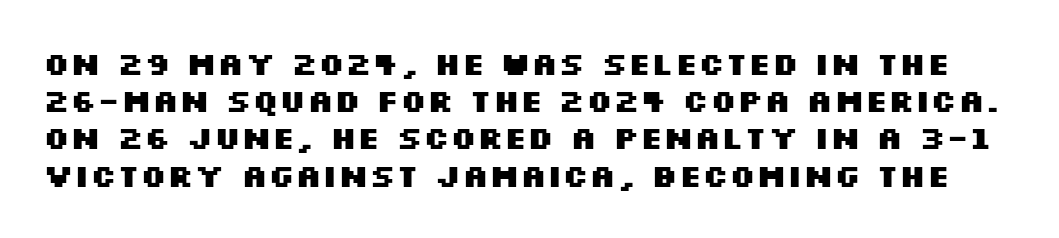
Q: Is the text bold? A: Yes.
Q: Is the text italic (slanted)? A: No, it is upright.
Q: Is the typeface a serif or a sans-serif typeface? A: Sans-serif.
Q: Is the text underlined? A: No.
Q: Is the spacing between letters normal or unusually wide? A: Normal.
Q: Width (condensed, normal, or wide)? A: Wide.
Q: Stroke contrast? A: Medium.
Q: x-height? A: Large.
Q: Monospaced? A: No.
